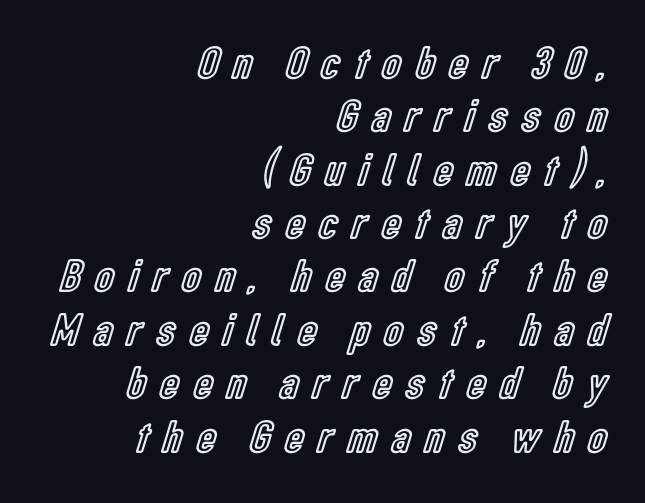
The image shows 46 px condensed type; set right-aligned, line spacing 1.16x, unusually wide letter spacing (+0.32 em), not underlined; a medium x-height.
